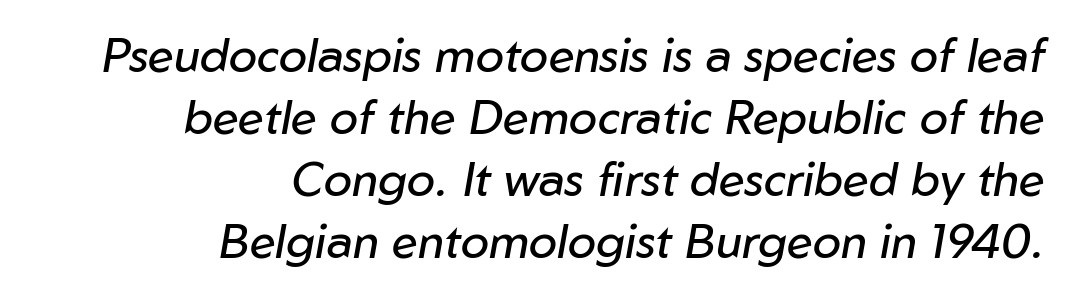
The image shows 47 px regular-weight type, italic (leaning right); set right-aligned, normal line spacing (1.32x), normal letter spacing, not underlined; low stroke contrast and a medium x-height.
